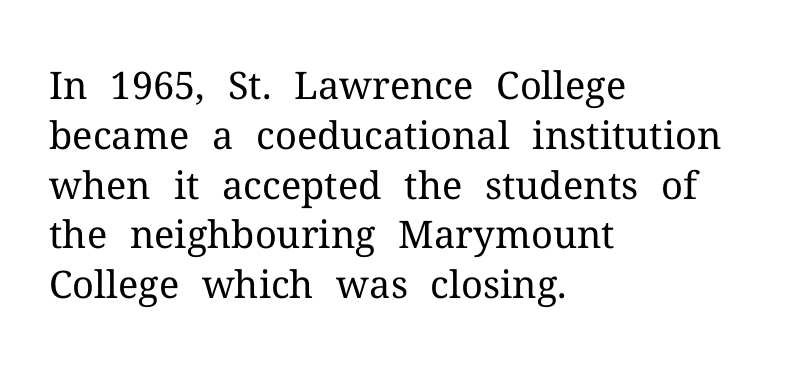
Q: Is the text bold? A: No.
Q: Is the text italic (slanted)? A: No, it is upright.
Q: Is the typeface a serif or a sans-serif typeface? A: Serif.
Q: Is the text underlined? A: No.
Q: How is the paragraph aligned? A: Left-aligned.
Q: Is the spacing between letters normal or unusually wide? A: Normal.
Q: Is the spacing between lines tight, normal or loose? A: Normal.
Q: Width (condensed, normal, or wide)? A: Normal.
Q: Stroke contrast? A: Medium.
Q: x-height? A: Medium.
Q: Monospaced? A: No.
